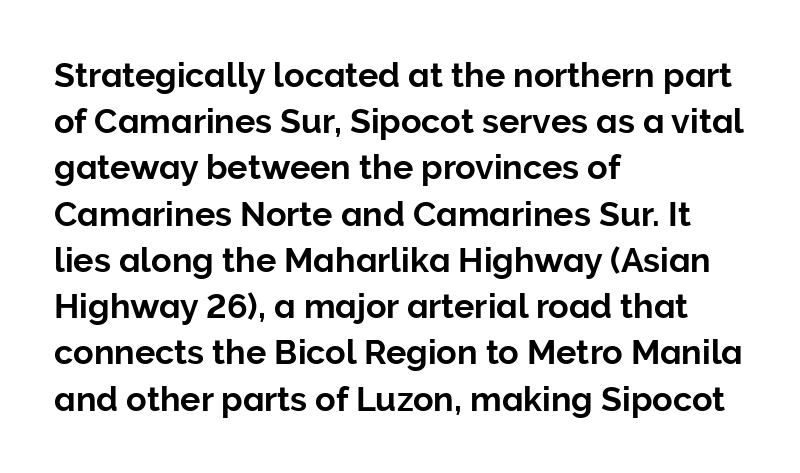
The lettering holds an erect, upright posture throughout. The space beneath each line is pristine and unruled. Regarding serifs, this sample does without them. These lines stack with their left ends in a neat column. The rendering uses natural spacing where letterforms have individual widths.
